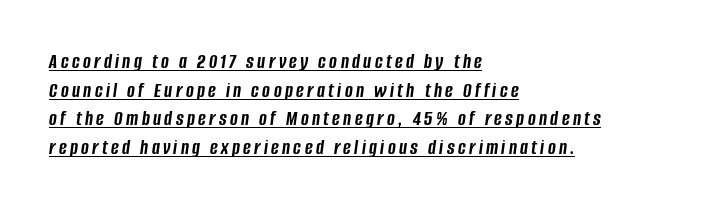
Underlining? Definitely there. Plenty of ink on the page — the face is bold. These lines stack with their left ends in a neat column. Slanted lettering throughout. The rendering uses a moderate line-height, typical for paragraphs.
